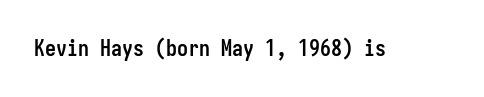
{"italic": "no", "bold": "yes", "underline": "no", "letter_spacing": "normal", "letter_spacing_em": 0.0, "glyph_px": 22}
